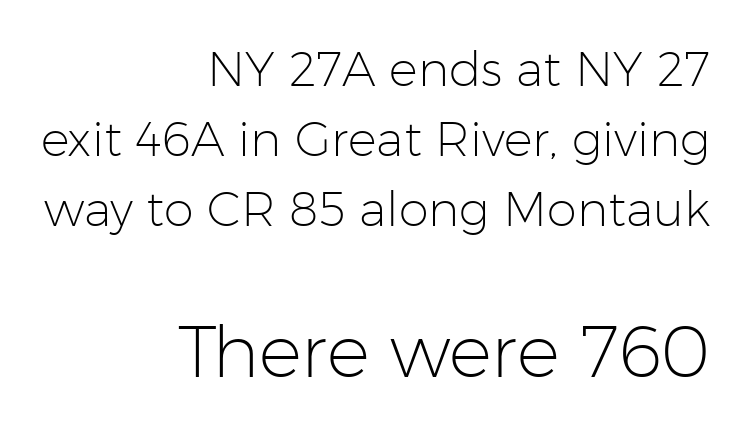
Q: Is the text bold? A: No.
Q: Is the text italic (slanted)? A: No, it is upright.
Q: Is the typeface a serif or a sans-serif typeface? A: Sans-serif.
Q: Is the text underlined? A: No.
Q: How is the paragraph aligned? A: Right-aligned.
Q: Is the spacing between letters normal or unusually wide? A: Normal.
Q: Is the spacing between lines tight, normal or loose? A: Normal.
Q: Which block of text is set in a larger size, the first (top) or the second (bottom)? A: The second (bottom) one.
Q: Width (condensed, normal, or wide)? A: Normal.
Q: Stroke contrast? A: Low.
Q: x-height? A: Medium.
Q: Monospaced? A: No.
